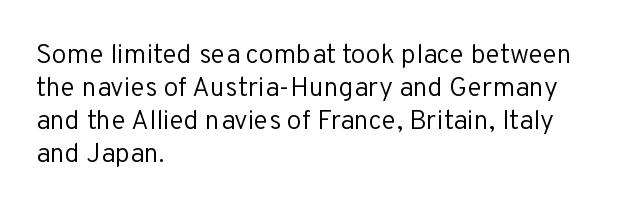
The type sits square on the baseline with zero lean. All the whitespace from short lines collects on the right. Students, note that the glyphs here touch the page at normal intervals. Weight class: somewhere from thin through regular. The foot of each line stays bare and open.
